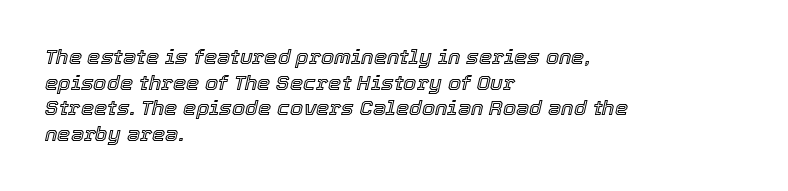
Q: Is the text italic (slanted)? A: Yes, it leans right by about 12 degrees.
Q: Is the text underlined? A: No.
Q: How is the paragraph aligned? A: Left-aligned.
Q: Is the spacing between letters normal or unusually wide? A: Normal.
